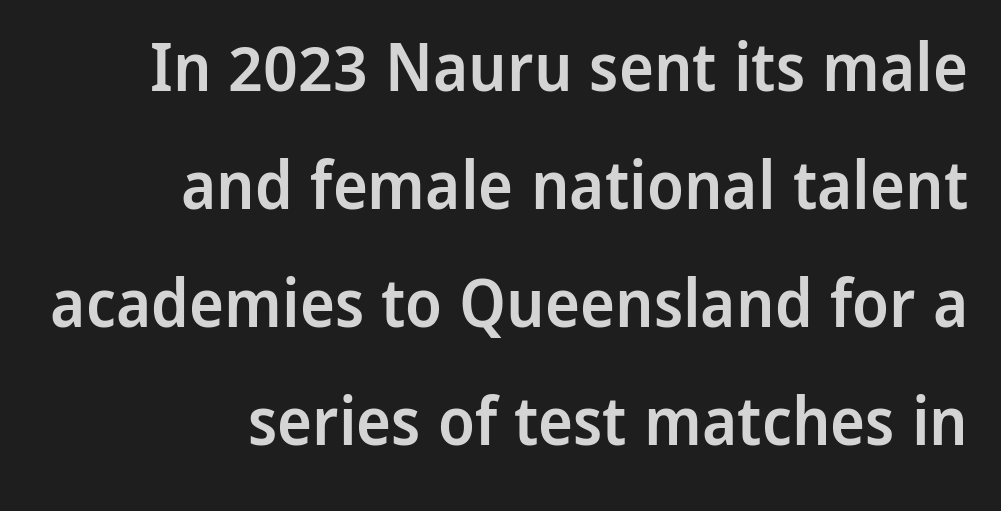
{"serif": "no", "italic": "no", "bold": "semi", "weight": "semibold", "width": "normal", "stroke_contrast": "low", "x_height": "medium", "monospaced": "no", "underline": "no", "align": "right", "line_spacing_ratio": 1.79, "letter_spacing": "normal", "letter_spacing_em": 0.0, "glyph_px": 66}
